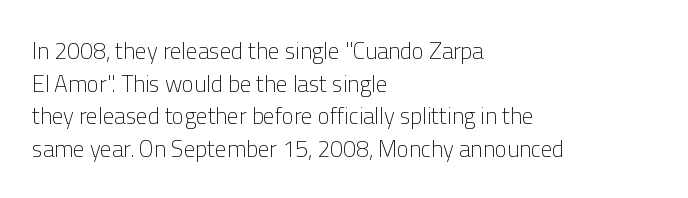
Q: Is the text bold? A: No.
Q: Is the text italic (slanted)? A: No, it is upright.
Q: Is the text underlined? A: No.
Q: How is the paragraph aligned? A: Left-aligned.
Q: Is the spacing between letters normal or unusually wide? A: Normal.
Q: Is the spacing between lines tight, normal or loose? A: Normal.
